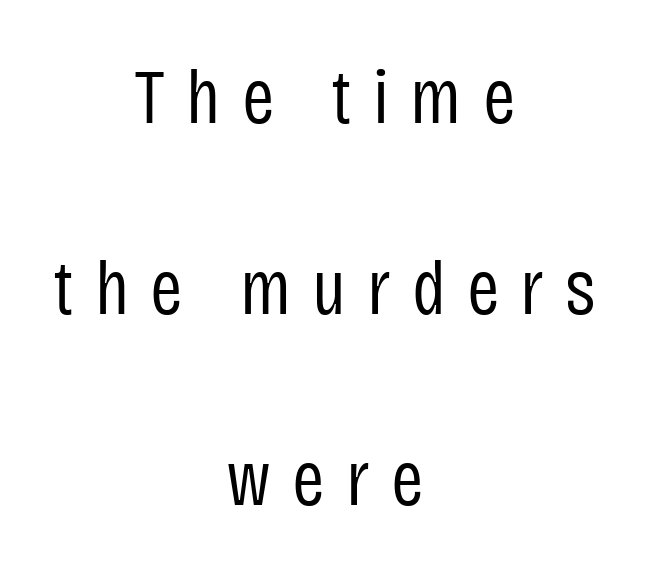
Q: Is the text bold? A: No.
Q: Is the text italic (slanted)? A: No, it is upright.
Q: Is the typeface a serif or a sans-serif typeface? A: Sans-serif.
Q: Is the text underlined? A: No.
Q: How is the paragraph aligned? A: Centered.
Q: Is the spacing between letters normal or unusually wide? A: Unusually wide.
Q: Is the spacing between lines tight, normal or loose? A: Loose.
Q: Width (condensed, normal, or wide)? A: Condensed.
Q: Stroke contrast? A: Low.
Q: x-height? A: Large.
Q: Monospaced? A: No.
